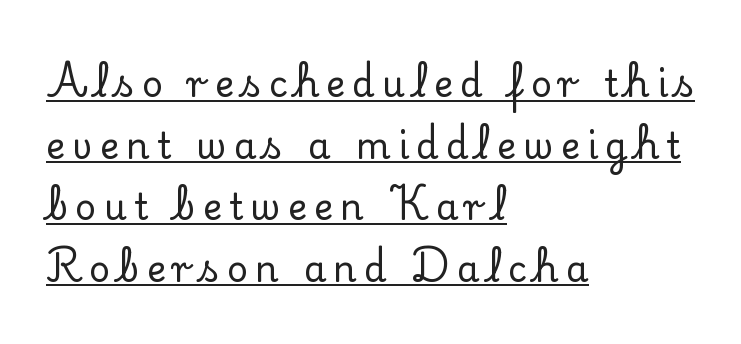
Look at the bottom of the vertical strokes: they flare into serifs here. The gaps between neighbouring characters are conspicuously large. Vertical strokes here are truly vertical. Each line starts at the same left margin while the right side varies. Think of a printed novel: that variable character pitch is what you see here.
